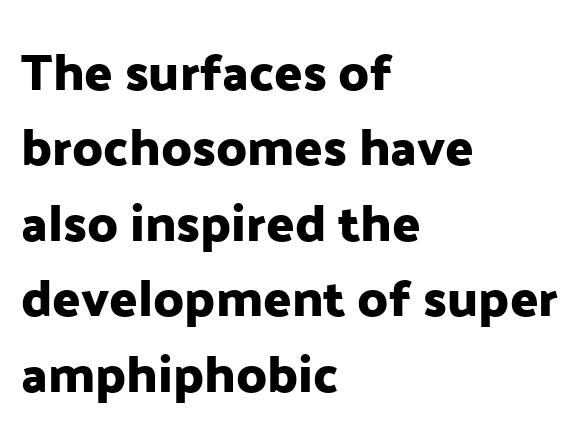
The image shows 52 px sans-serif type, upright; set left-aligned, normal line spacing (1.45x), normal letter spacing, not underlined; low stroke contrast and a medium x-height.
